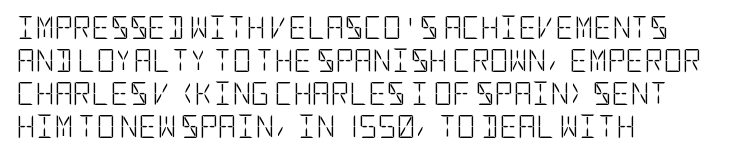
Honestly, the row spacing looks completely unremarkable. Caption: face not bold, strokes unweighted. Posture: vertical. This rendering features lettering with no underline. The setting favours the left margin, as ordinary paragraphs usually do.
